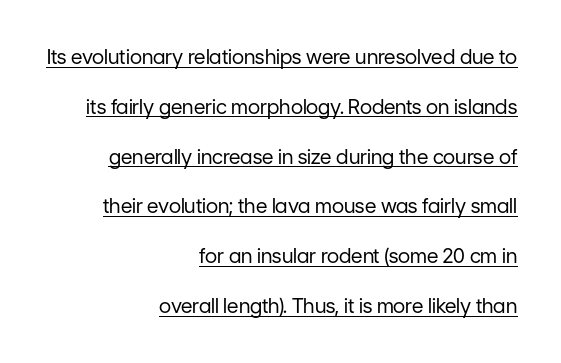
Casual observation: everything's shoved over to the right. Nope, not italic — everything's standing straight. Each new line begins a long way beneath the previous one. Caption: standard tracking, unaltered.
